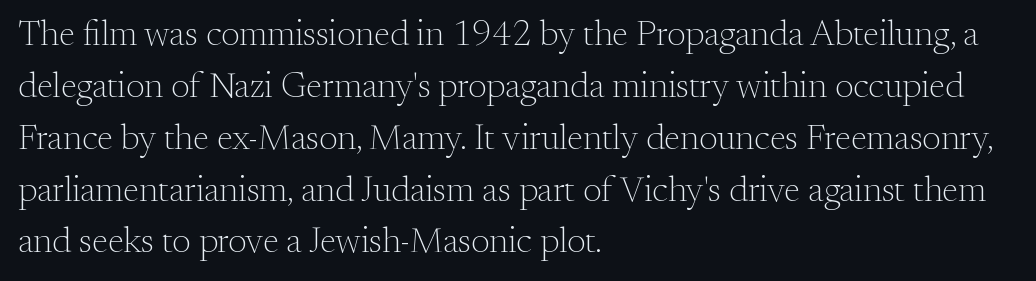
The image shows 36 px light serif type, upright; set left-aligned, normal line spacing (1.44x), normal letter spacing, not underlined; medium stroke contrast and a small x-height.
